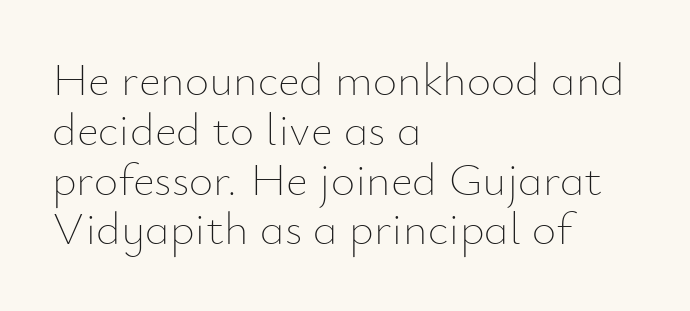
{"italic": "no", "bold": "no", "weight": "thin", "width": "normal", "stroke_contrast": "low", "x_height": "small", "monospaced": "no", "underline": "no", "align": "left", "line_spacing": "tight", "line_spacing_ratio": 1.06, "letter_spacing": "normal", "letter_spacing_em": 0.0, "glyph_px": 47}
